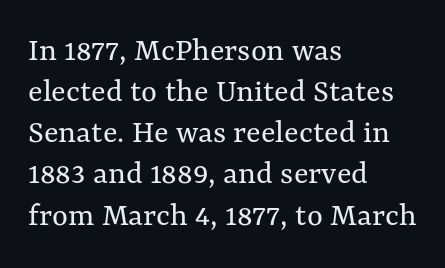
The image shows 34 px regular-weight type, upright; set left-aligned, line spacing 1.21x, normal letter spacing, not underlined; medium stroke contrast and a medium x-height.
